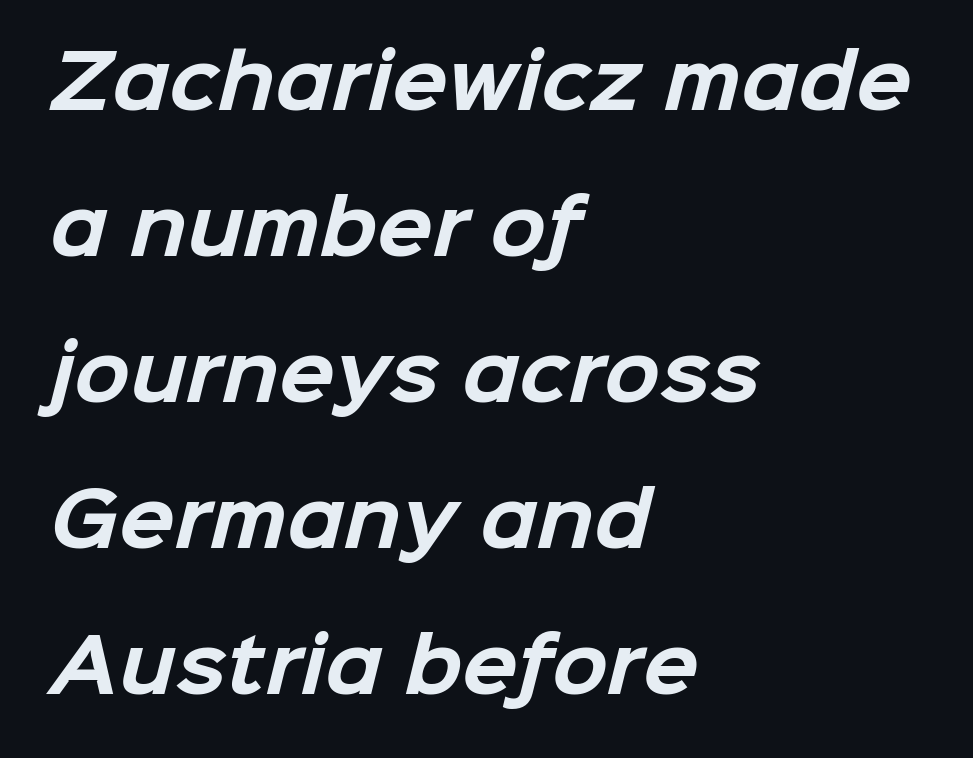
Q: Is the text bold? A: Yes.
Q: Is the typeface a serif or a sans-serif typeface? A: Sans-serif.
Q: Is the text underlined? A: No.
Q: How is the paragraph aligned? A: Left-aligned.
Q: Is the spacing between letters normal or unusually wide? A: Normal.
Q: Is the spacing between lines tight, normal or loose? A: Loose.
Q: Width (condensed, normal, or wide)? A: Normal.
Q: Stroke contrast? A: Low.
Q: x-height? A: Medium.
Q: Monospaced? A: No.
